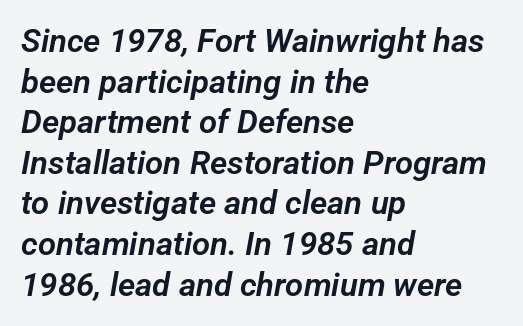
Note: no serifs on the glyphs. Anything drawn beneath the words? Only blank space. The rendering anchors every line to the left-hand side. Varying glyph widths throughout — classic text-font behaviour. Nobody touched the tracking dial on this one.
